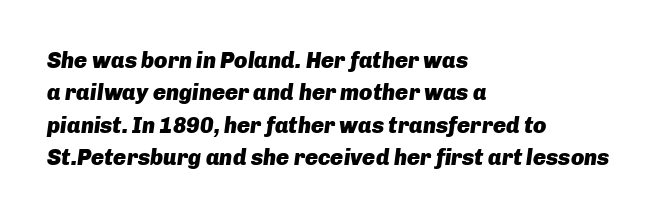
{"italic": "yes", "lean": "right", "slant_degrees": 8, "bold": "yes", "underline": "no", "align": "left", "line_spacing": "normal", "line_spacing_ratio": 1.47, "letter_spacing": "normal", "letter_spacing_em": 0.0, "glyph_px": 22}
